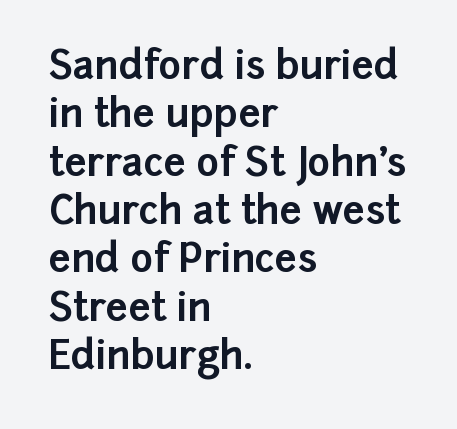
Q: Is the text bold? A: Yes.
Q: Is the text italic (slanted)? A: No, it is upright.
Q: Is the typeface a serif or a sans-serif typeface? A: Sans-serif.
Q: Is the text underlined? A: No.
Q: How is the paragraph aligned? A: Left-aligned.
Q: Is the spacing between letters normal or unusually wide? A: Normal.
Q: Width (condensed, normal, or wide)? A: Normal.
Q: Stroke contrast? A: Low.
Q: x-height? A: Medium.
Q: Monospaced? A: No.
